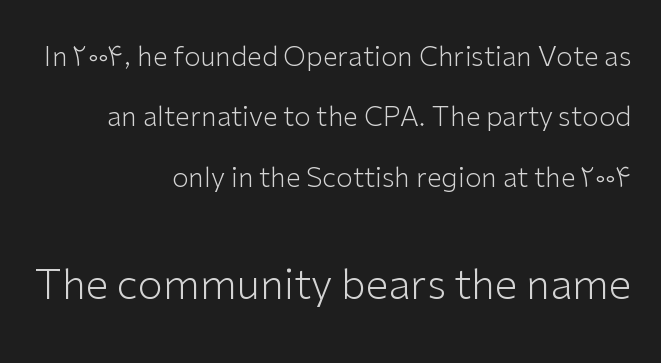
The typography opts for an upright posture over an oblique one. Plain, unruled lines of type. Do the characters align in a grid? No, the font is proportional. The passage shown is not bold in any degree.
